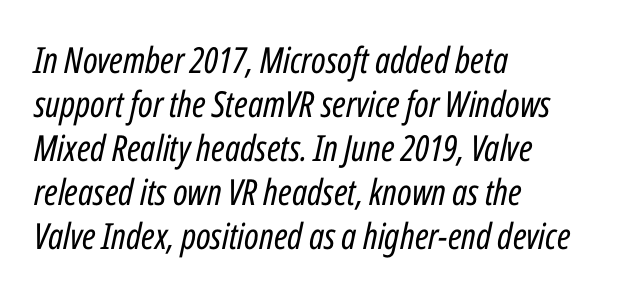
The rendering anchors every line to the left-hand side. You could not count columns in this text — the font is proportionally spaced. The space directly below the letters is spotless. Is the type slanted? Yes — the strokes lean at a clear angle. Glyph-to-glyph distance matches everyday printed text.
